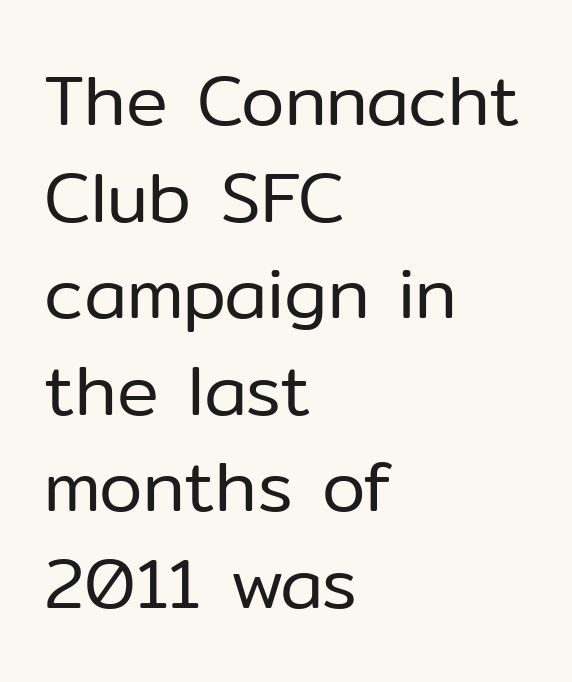
{"serif": "no", "italic": "no", "bold": "no", "weight": "regular", "width": "normal", "stroke_contrast": "low", "x_height": "medium", "monospaced": "no", "underline": "no", "align": "left", "line_spacing": "normal", "line_spacing_ratio": 1.38, "letter_spacing": "normal", "letter_spacing_em": 0.0, "glyph_px": 70}
